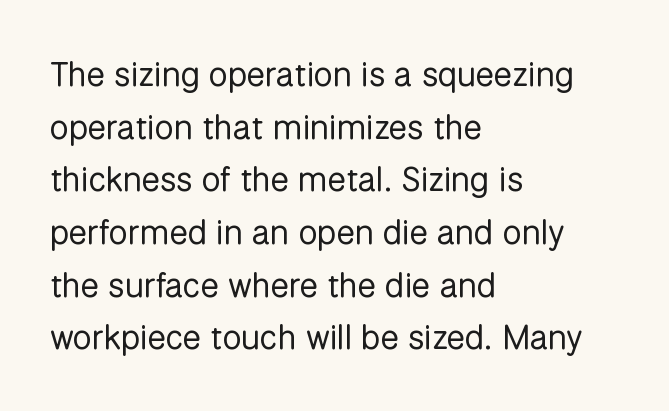
The designer went with a sans here, leaving each stem footless. Each stroke keeps to a modest, everyday thickness or less. You could call the tracking neutral — neither tight nor loose. The lines sit at an ordinary, default distance from one another. Do the characters align in a grid? No, the font is proportional.
